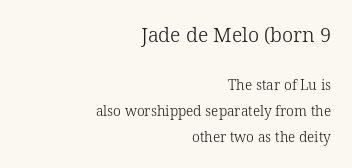
{"italic": "no", "bold": "no", "underline": "no", "align": "right", "line_spacing_ratio": 1.88, "letter_spacing": "normal", "letter_spacing_em": 0.0, "larger_block": "first", "size_ratio": 1.43, "glyph_px": 20}
